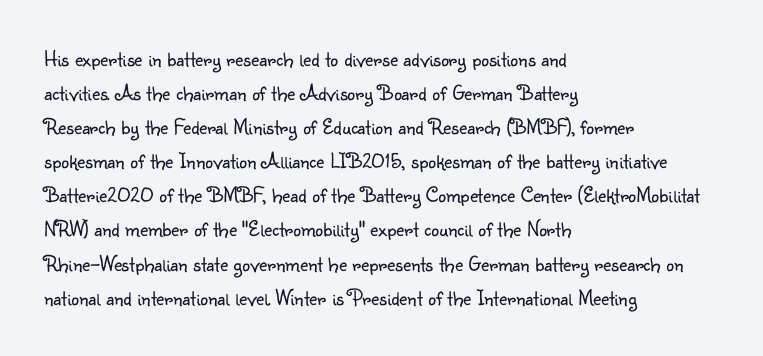
Caption: multi-line text, flush left, ragged right. Rendered with straight, roman letterforms. Beneath every word, the page is bare. Weight: not bold — regular or lighter. Nobody touched the tracking dial on this one. Vertically, the passage feels balanced, rows spaced as you'd expect.
